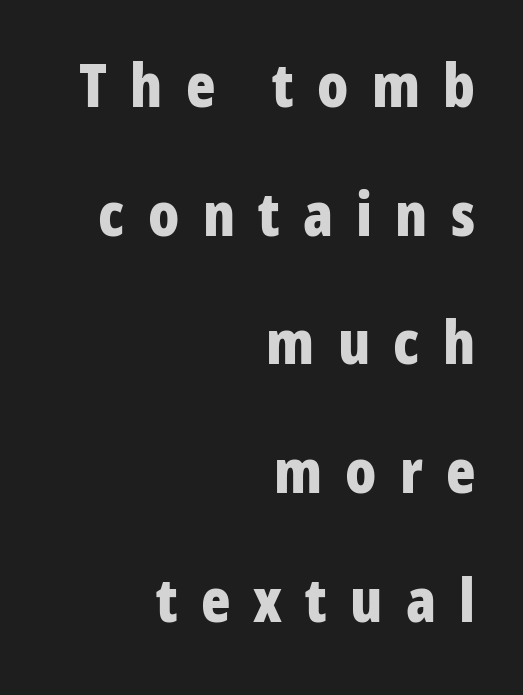
Q: Is the text bold? A: Yes.
Q: Is the text italic (slanted)? A: No, it is upright.
Q: Is the typeface a serif or a sans-serif typeface? A: Sans-serif.
Q: Is the text underlined? A: No.
Q: How is the paragraph aligned? A: Right-aligned.
Q: Is the spacing between letters normal or unusually wide? A: Unusually wide.
Q: Is the spacing between lines tight, normal or loose? A: Loose.
Q: Width (condensed, normal, or wide)? A: Condensed.
Q: Stroke contrast? A: Low.
Q: x-height? A: Medium.
Q: Monospaced? A: No.
